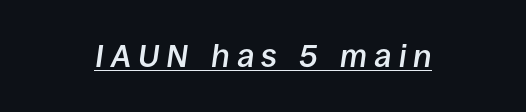
{"italic": "yes", "lean": "right", "slant_degrees": 8, "bold": "semi", "weight": "semibold", "width": "normal", "stroke_contrast": "low", "x_height": "large", "monospaced": "no", "underline": "yes", "align": "center", "letter_spacing": "wide", "letter_spacing_em": 0.22, "glyph_px": 32}
